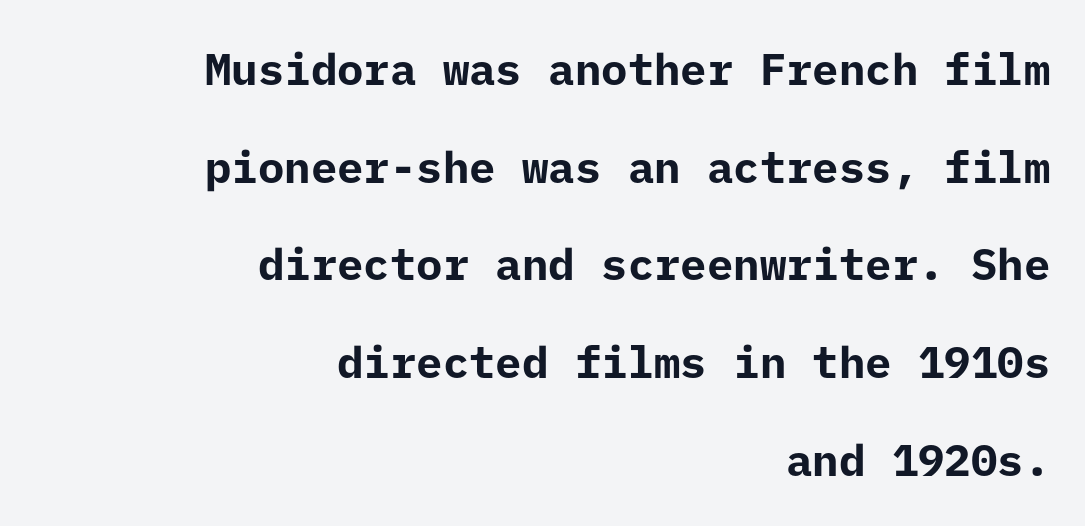
Rule under the text: the space is simply empty. The type family on display is of the sans-serif kind. This sample trades compactness for vertical openness between lines. Each glyph is drawn with heavy, bold strokes.
